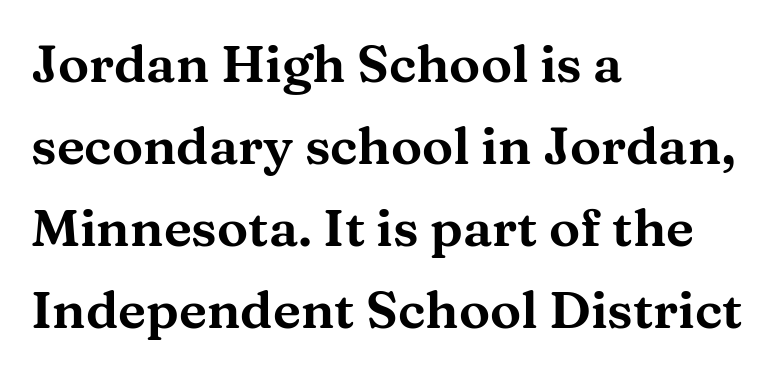
{"serif": "yes", "italic": "no", "width": "wide", "stroke_contrast": "medium", "x_height": "medium", "monospaced": "no", "underline": "no", "align": "left", "line_spacing": "normal", "line_spacing_ratio": 1.58, "letter_spacing": "normal", "letter_spacing_em": 0.0, "glyph_px": 52}
